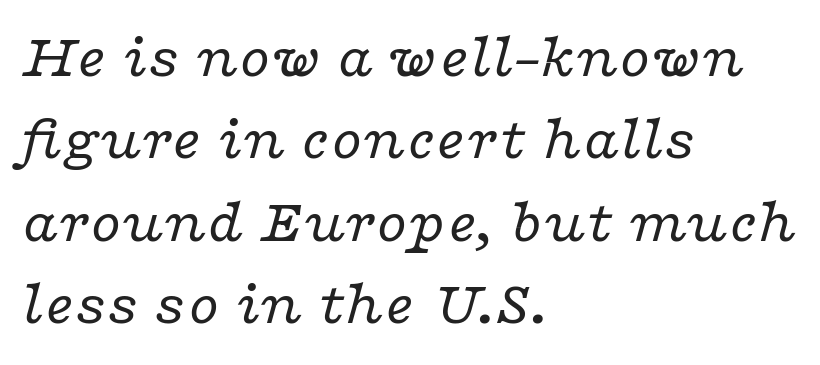
The image shows 62 px regular-weight, wide serif type, italic (leaning right); set left-aligned, normal line spacing (1.33x), normal letter spacing, not underlined; low stroke contrast and a medium x-height.
